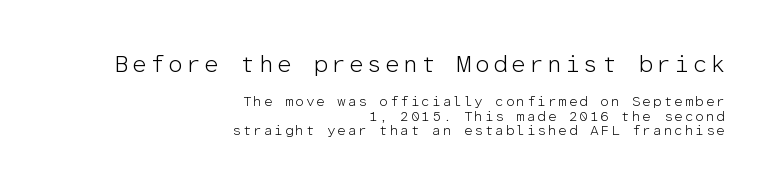
Q: Is the text bold? A: No.
Q: Is the text italic (slanted)? A: No, it is upright.
Q: Is the text underlined? A: No.
Q: How is the paragraph aligned? A: Right-aligned.
Q: Is the spacing between lines tight, normal or loose? A: Tight.
Q: Which block of text is set in a larger size, the first (top) or the second (bottom)? A: The first (top) one.
